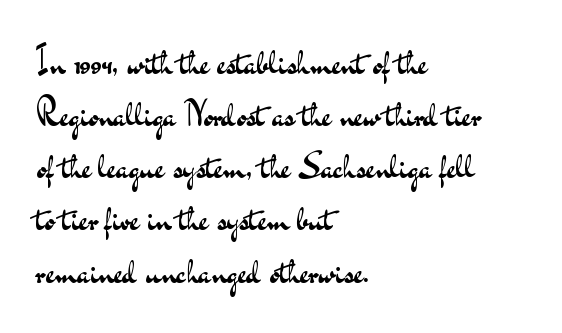
No feet cap the strokes, marking this as sans-serif type. These lines stack with their left ends in a neat column. Each letter keeps its own natural width here, so spacing adapts to shape. Evenly set lines give the paragraph a standard silhouette. Caption: face not bold, strokes unweighted. Just letters on the line, the space beneath them empty.
